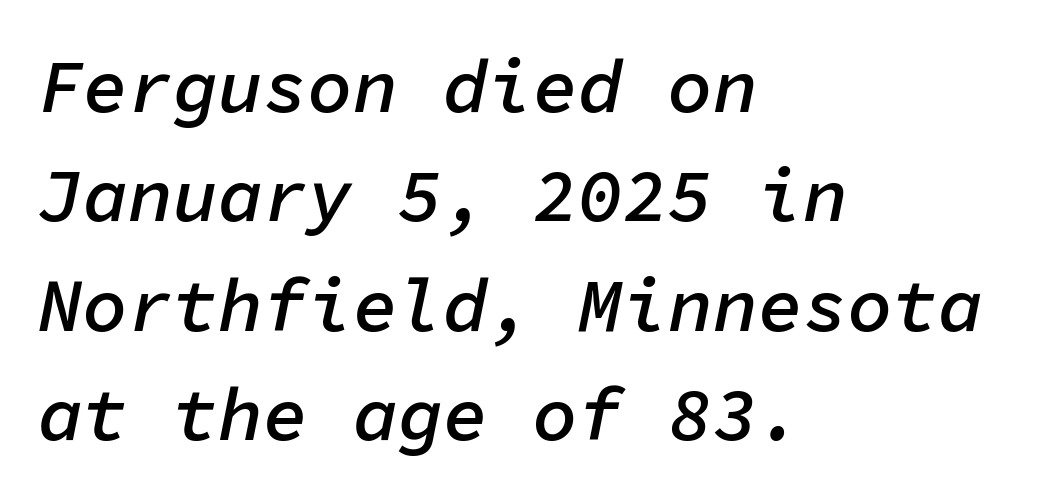
Q: Is the text bold? A: Semi-bold.
Q: Is the text italic (slanted)? A: Yes, it leans right by about 11 degrees.
Q: Is the text underlined? A: No.
Q: How is the paragraph aligned? A: Left-aligned.
Q: Is the spacing between letters normal or unusually wide? A: Normal.
Q: Is the spacing between lines tight, normal or loose? A: Normal.
Q: Width (condensed, normal, or wide)? A: Normal.
Q: Stroke contrast? A: Low.
Q: x-height? A: Medium.
Q: Monospaced? A: Yes.
